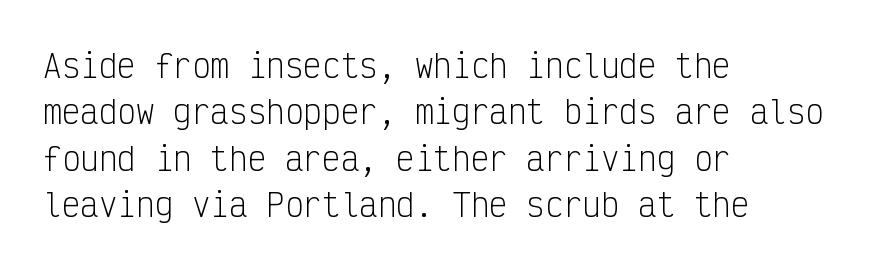
Italic: no, the glyphs are upright roman. Summary of vertical rhythm: regular, with standard interline spacing. The passage shown has conventional tracking throughout. The zone under the glyphs is completely vacant. Casual observation: everything's shoved over to the left.
